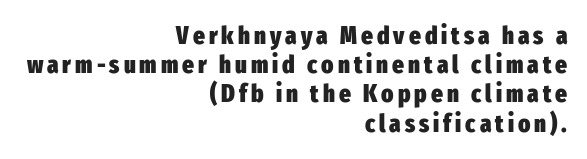
The image shows 25 px bold type, upright; set right-aligned, line spacing 1.17x, not underlined.
